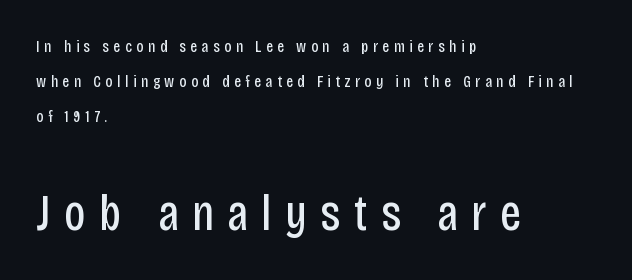
Q: Is the text bold? A: No.
Q: Is the text italic (slanted)? A: No, it is upright.
Q: Is the typeface a serif or a sans-serif typeface? A: Sans-serif.
Q: Is the text underlined? A: No.
Q: How is the paragraph aligned? A: Left-aligned.
Q: Is the spacing between letters normal or unusually wide? A: Unusually wide.
Q: Is the spacing between lines tight, normal or loose? A: Loose.
Q: Which block of text is set in a larger size, the first (top) or the second (bottom)? A: The second (bottom) one.
Q: Width (condensed, normal, or wide)? A: Condensed.
Q: Stroke contrast? A: Low.
Q: x-height? A: Large.
Q: Monospaced? A: No.
